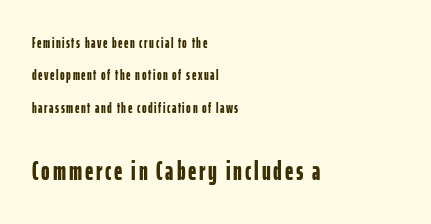
The image shows 26 px bold type, upright; set left-aligned, loose line spacing (2.31x), not underlined; the second (bottom) block is 1.86x larger.
